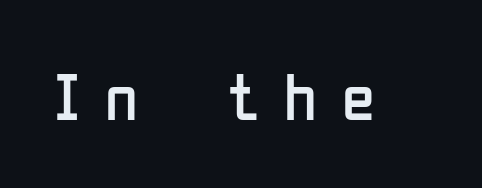
The characters are drawn with everyday or finer stroke widths. The glyphs in this specimen are sans serif. Proportional: the letters do not fall into vertical columns. Descender tails drop into unmarked territory. Is there any slant? The stems are plumb.
